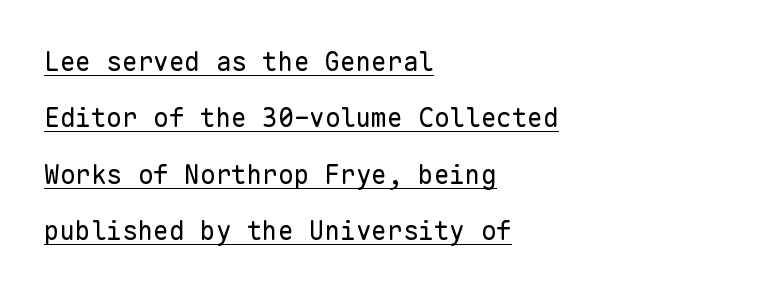
Nothing unusual about the tracking: characters are spaced as the font intends. Has an underline been added? It has. The space between consecutive lines is lavish. These glyphs show unthickened strokes, regular width or finer.
